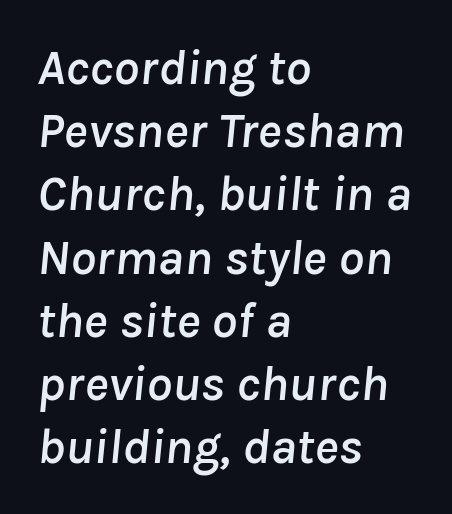
{"italic": "yes", "lean": "right", "slant_degrees": 8, "width": "normal", "stroke_contrast": "low", "x_height": "medium", "monospaced": "no", "underline": "no", "align": "left", "line_spacing_ratio": 1.24, "letter_spacing": "normal", "letter_spacing_em": 0.0, "glyph_px": 51}
